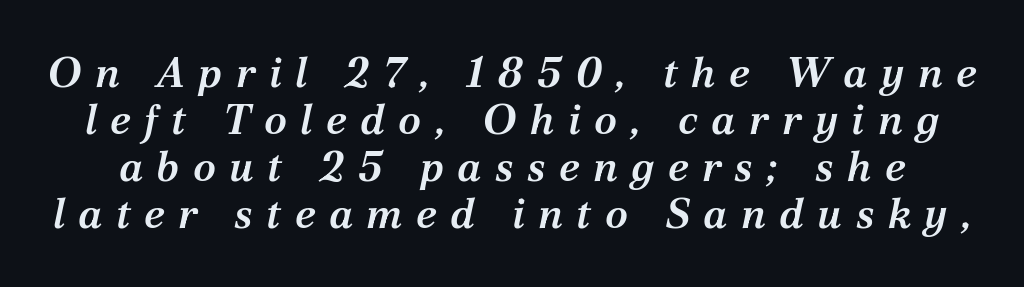
The image shows 42 px semibold serif type, italic (leaning right); set tight line spacing (1.12x), unusually wide letter spacing (+0.32 em), not underlined; medium stroke contrast and a medium x-height.
